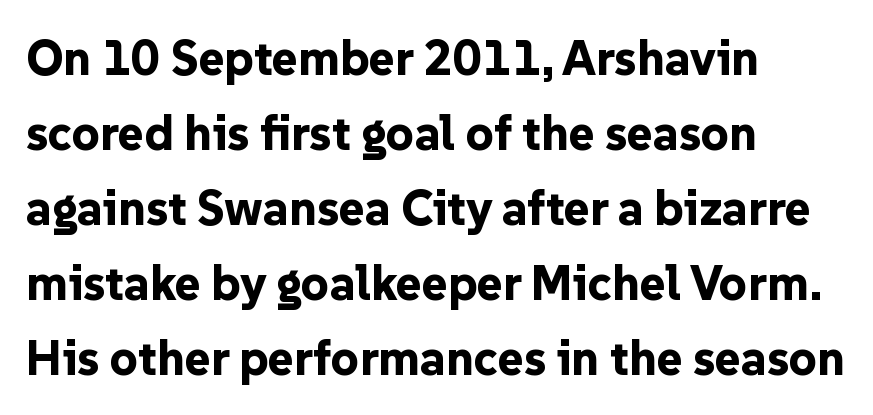
Typeset ragged right — the left edge is the straight one. The rows are spaced the way most documents space them. Only glyphs here, with clear space below each row. The passage shown is typeset with a sans-serif family. This sample uses an upright cut, with every glyph sitting square on the baseline. Think of a printed novel: that variable character pitch is what you see here.
